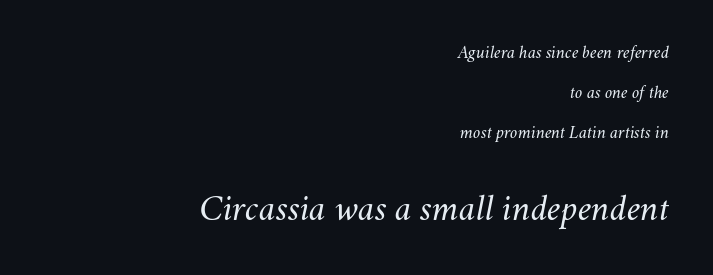
The image shows 37 px regular-weight type, italic (leaning right); set right-aligned, loose line spacing (2.21x), normal letter spacing, not underlined; the second (bottom) block is 2.06x larger; medium stroke contrast and a small x-height.
